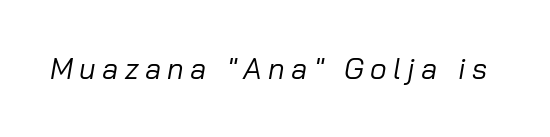
The face looks like a standard text weight, possibly lighter. The type is letterspaced generously, with wide tracking. Spacing verdict: proportional, widths tailored to each character. Quick note: underline off. Style check: oblique.
